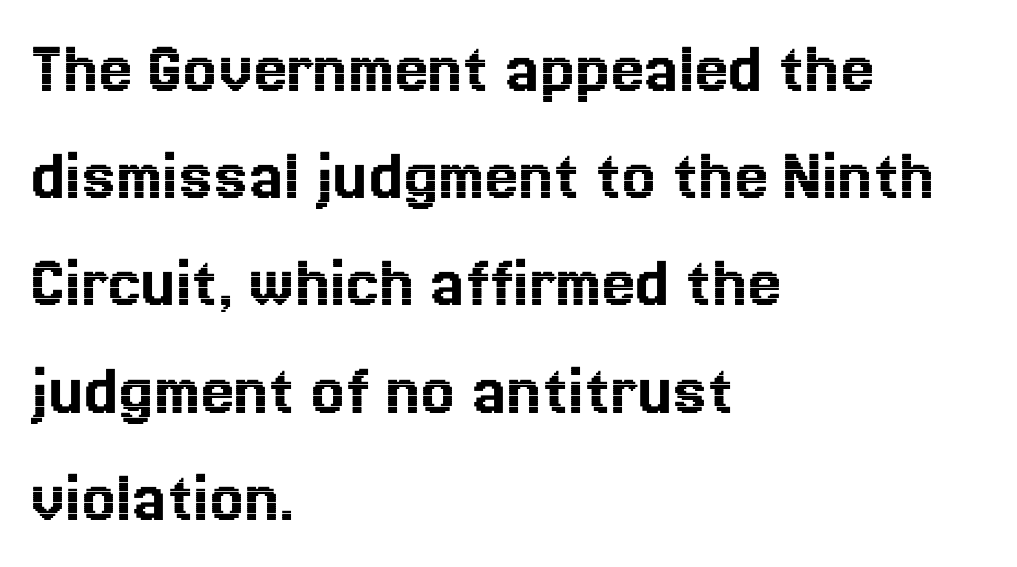
{"italic": "no", "width": "normal", "x_height": "medium", "monospaced": "no", "underline": "no", "align": "left", "line_spacing": "normal", "line_spacing_ratio": 1.43, "letter_spacing": "normal", "letter_spacing_em": 0.0, "glyph_px": 75}
